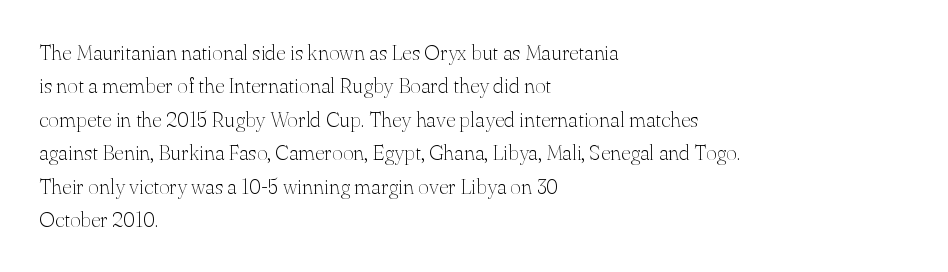
The image shows 21 px text type, upright; set left-aligned, normal line spacing (1.59x), normal letter spacing, not underlined.
